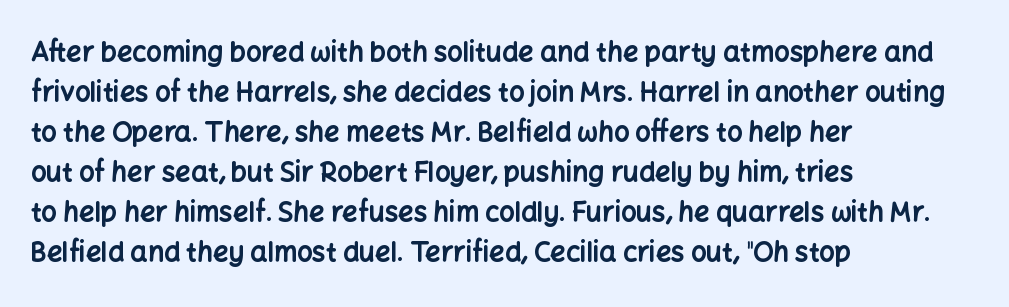
Q: Is the text bold? A: Yes.
Q: Is the text italic (slanted)? A: No, it is upright.
Q: Is the text underlined? A: No.
Q: How is the paragraph aligned? A: Left-aligned.
Q: Is the spacing between letters normal or unusually wide? A: Normal.
Q: Is the spacing between lines tight, normal or loose? A: Normal.
